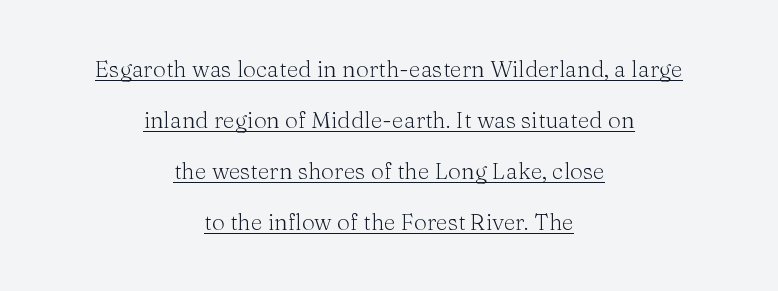
This sample trades compactness for vertical openness between lines. Stem width sits at or under what a default text font uses. You can tell it's not italic because the verticals are truly vertical. Notice how the passage keeps no hard edge, just a central spine.
